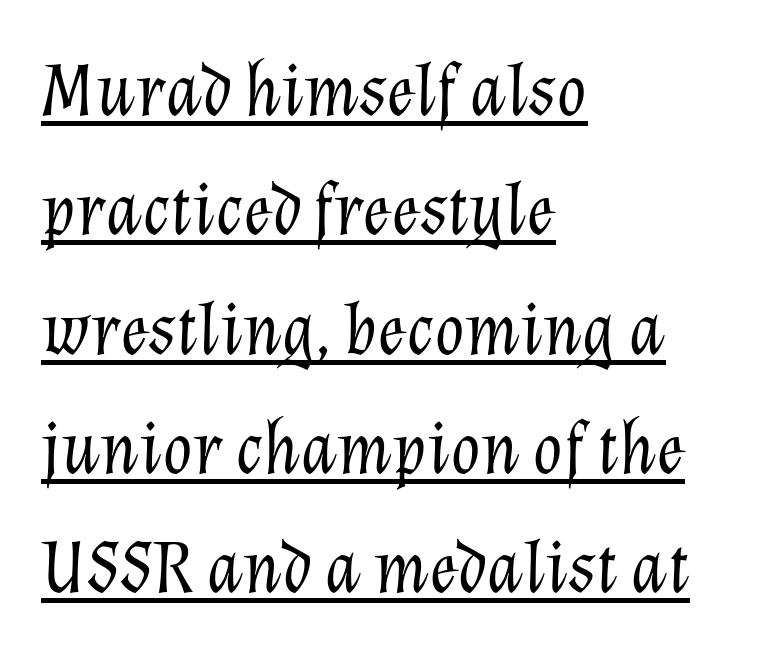
Characters are canted at an angle relative to the baseline's perpendicular. Looks like regular typesetting: each glyph gets only the width it needs. Which margin do the lines hug? The left one — the right edge is uneven. How would I describe the line gaps? Plain and ordinary. Between one letter and the next there's only the usual sliver of space.
